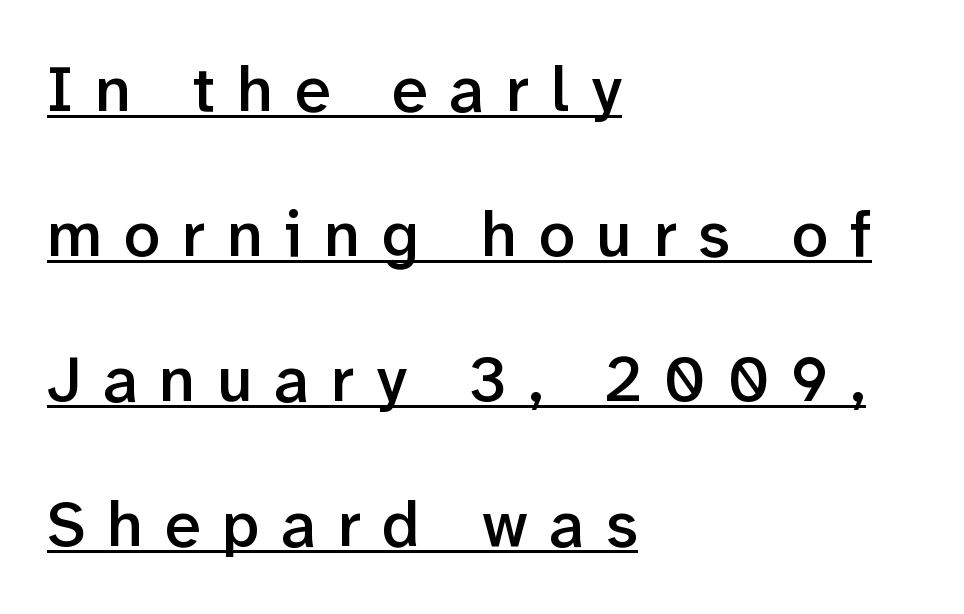
The image shows 65 px semibold sans-serif type, upright; set left-aligned, loose line spacing (2.23x), unusually wide letter spacing (+0.33 em), underlined; low stroke contrast and a medium x-height.
